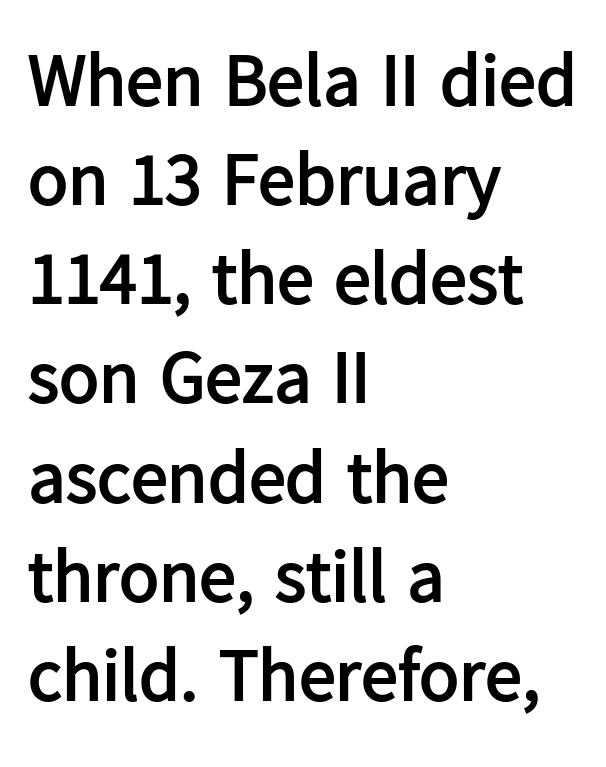
{"serif": "no", "italic": "no", "bold": "yes", "weight": "semibold", "width": "normal", "stroke_contrast": "low", "x_height": "medium", "monospaced": "no", "underline": "no", "align": "left", "line_spacing": "normal", "line_spacing_ratio": 1.34, "letter_spacing": "normal", "letter_spacing_em": 0.0, "glyph_px": 74}
